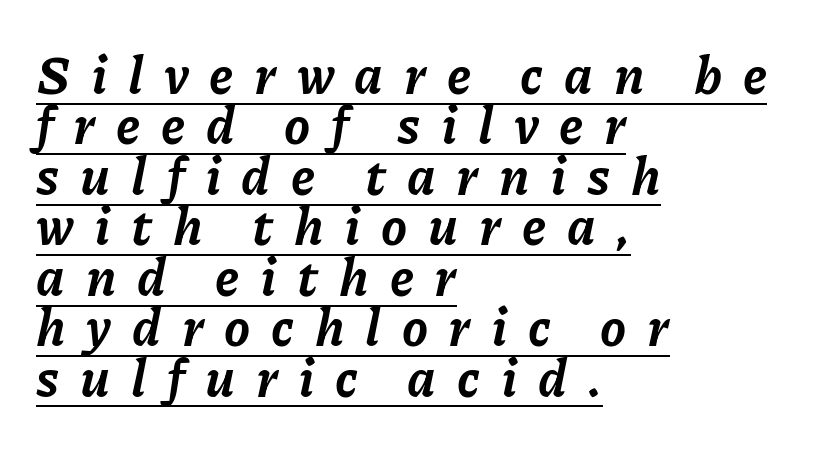
{"italic": "yes", "lean": "right", "slant_degrees": 11, "bold": "yes", "weight": "bold", "width": "normal", "stroke_contrast": "low", "x_height": "medium", "monospaced": "no", "underline": "yes", "align": "left", "line_spacing": "tight", "line_spacing_ratio": 0.97, "letter_spacing": "wide", "letter_spacing_em": 0.4, "glyph_px": 52}
